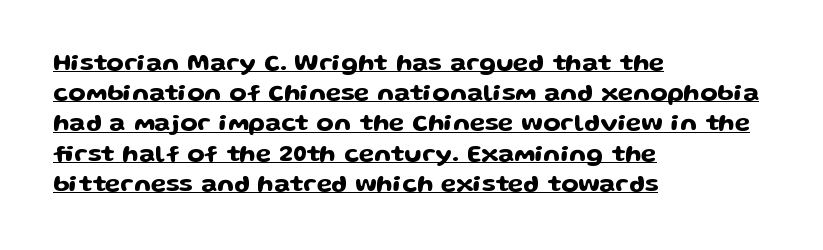
{"italic": "no", "underline": "yes", "align": "left", "line_spacing_ratio": 1.21, "letter_spacing": "normal", "letter_spacing_em": 0.0, "glyph_px": 25}
